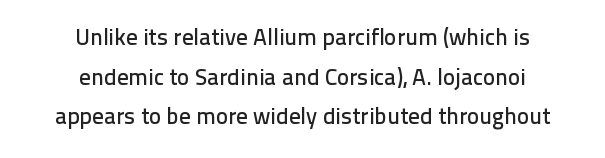
{"italic": "no", "underline": "no", "align": "center", "line_spacing_ratio": 1.72, "letter_spacing": "normal", "letter_spacing_em": 0.0, "glyph_px": 23}
